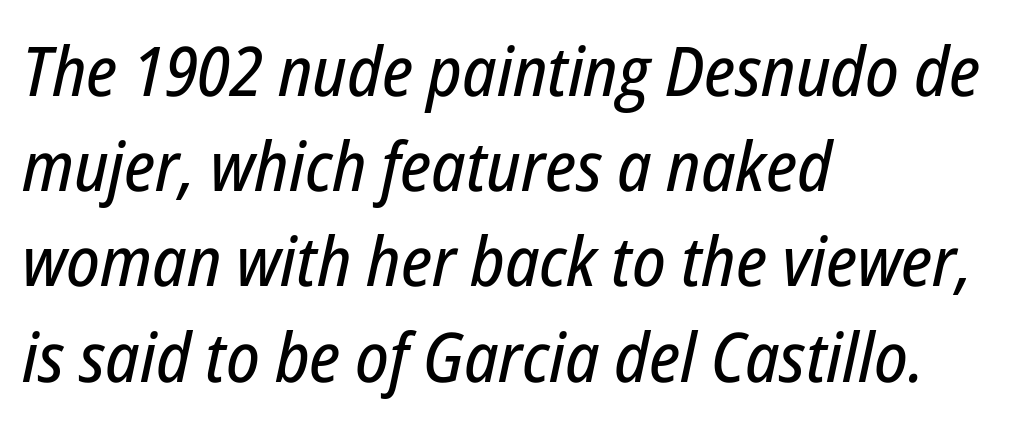
The image shows 69 px condensed type, italic (leaning right); set left-aligned, normal line spacing (1.38x), normal letter spacing, not underlined; low stroke contrast and a medium x-height.
